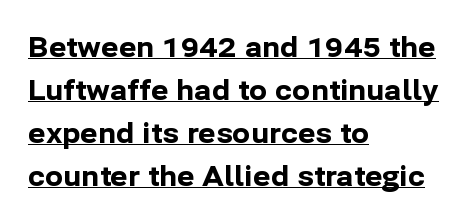
The image shows 27 px bold type, upright; set left-aligned, normal line spacing (1.59x), normal letter spacing, underlined.
